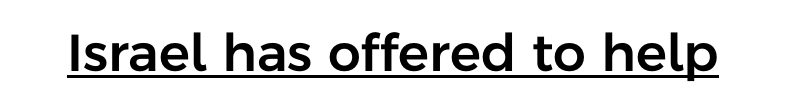
Glyph-to-glyph distance matches everyday printed text. What decoration does the sample have? An underline. Nothing sits at the stroke ends, so this counts as sans-serif. The face used here is proportionally spaced, like ordinary book or web type.
